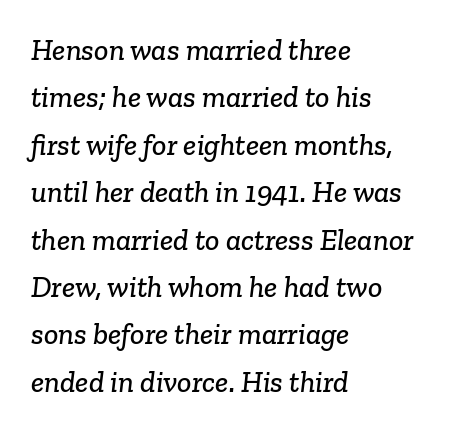
Q: Is the typeface a serif or a sans-serif typeface? A: Serif.
Q: Is the text underlined? A: No.
Q: How is the paragraph aligned? A: Left-aligned.
Q: Is the spacing between letters normal or unusually wide? A: Normal.
Q: Is the spacing between lines tight, normal or loose? A: Normal.
Q: Width (condensed, normal, or wide)? A: Normal.
Q: Stroke contrast? A: Low.
Q: x-height? A: Medium.
Q: Monospaced? A: No.
